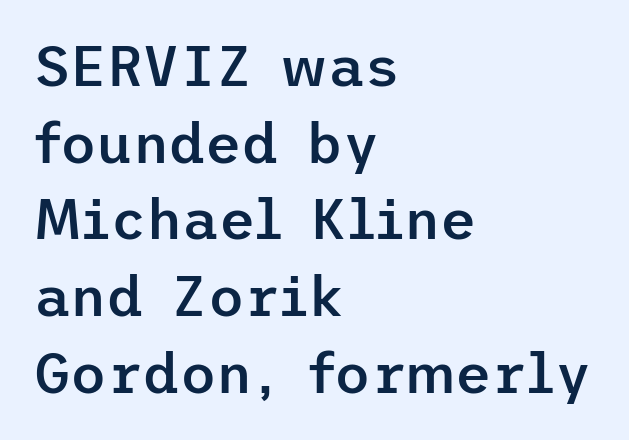
{"serif": "no", "italic": "no", "bold": "semi", "weight": "semibold", "width": "normal", "stroke_contrast": "low", "x_height": "medium", "underline": "no", "align": "left", "line_spacing": "normal", "line_spacing_ratio": 1.37, "letter_spacing": "normal", "letter_spacing_em": 0.0, "glyph_px": 56}
